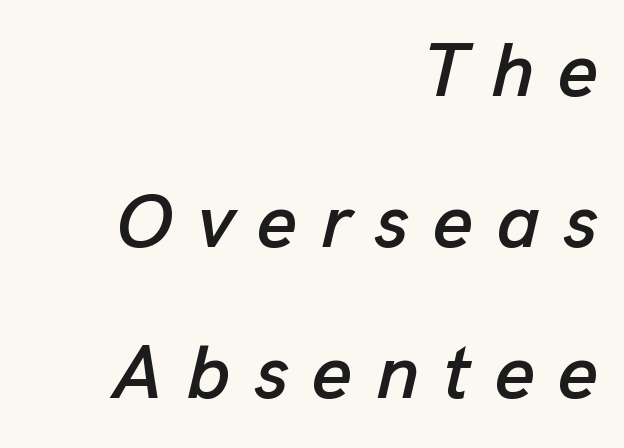
There's an unmistakable incline to the writing here. A bare baseline throughout the passage. The rendering anchors every line to the right-hand side. This block would shrink considerably if given ordinary leading; it's expanded now. Spacing between characters has been opened up far beyond the box default.
